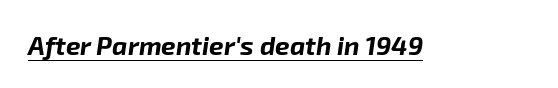
{"italic": "yes", "lean": "right", "slant_degrees": 8, "bold": "yes", "underline": "yes", "letter_spacing": "normal", "letter_spacing_em": 0.0, "glyph_px": 26}
